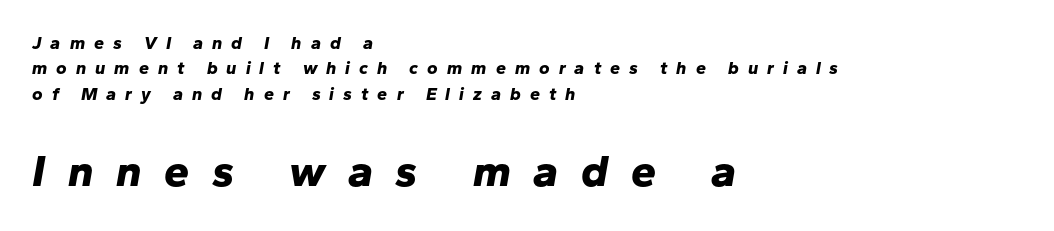
Q: Is the text bold? A: Yes.
Q: Is the text italic (slanted)? A: Yes, it leans right by about 10 degrees.
Q: Is the text underlined? A: No.
Q: How is the paragraph aligned? A: Left-aligned.
Q: Is the spacing between letters normal or unusually wide? A: Unusually wide.
Q: Is the spacing between lines tight, normal or loose? A: Normal.
Q: Which block of text is set in a larger size, the first (top) or the second (bottom)? A: The second (bottom) one.
Q: Width (condensed, normal, or wide)? A: Normal.
Q: Stroke contrast? A: Low.
Q: x-height? A: Medium.
Q: Monospaced? A: No.
